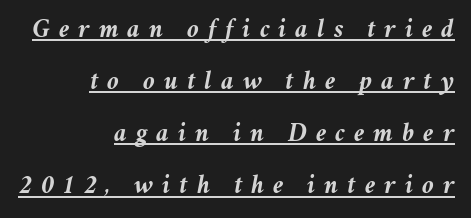
{"italic": "yes", "lean": "right", "slant_degrees": 11, "bold": "yes", "underline": "yes", "align": "right", "line_spacing": "loose", "line_spacing_ratio": 1.93, "letter_spacing": "wide", "letter_spacing_em": 0.33, "glyph_px": 27}
